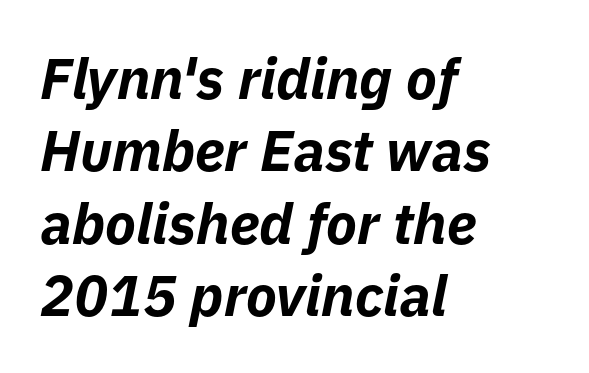
{"italic": "yes", "lean": "right", "slant_degrees": 11, "bold": "yes", "weight": "bold", "width": "normal", "stroke_contrast": "low", "x_height": "medium", "monospaced": "no", "underline": "no", "align": "left", "line_spacing": "normal", "line_spacing_ratio": 1.27, "letter_spacing": "normal", "letter_spacing_em": 0.0, "glyph_px": 57}
